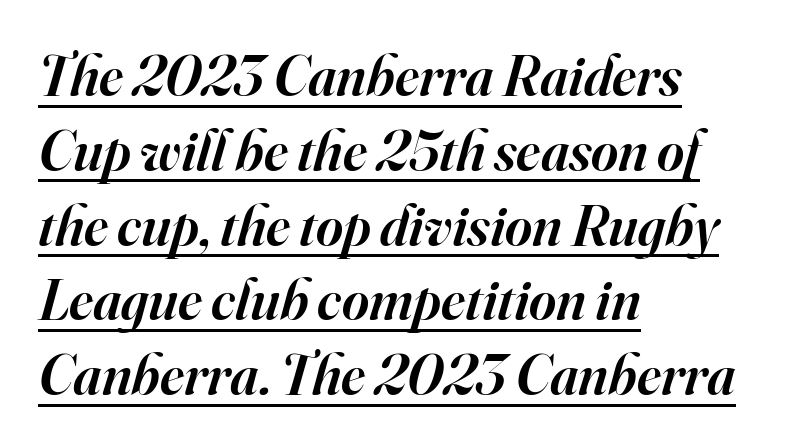
{"serif": "yes", "italic": "yes", "lean": "right", "slant_degrees": 16, "bold": "semi", "weight": "semibold", "width": "normal", "stroke_contrast": "high", "x_height": "small", "monospaced": "no", "underline": "yes", "align": "left", "line_spacing": "normal", "line_spacing_ratio": 1.29, "letter_spacing": "normal", "letter_spacing_em": 0.0, "glyph_px": 58}
